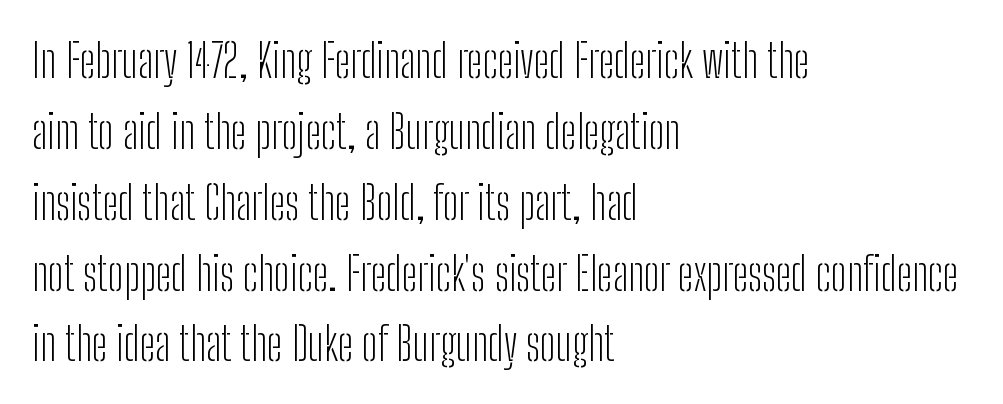
The image shows 46 px light, condensed sans-serif type, upright; set left-aligned, normal line spacing (1.54x), normal letter spacing, not underlined; low stroke contrast and a medium x-height.
